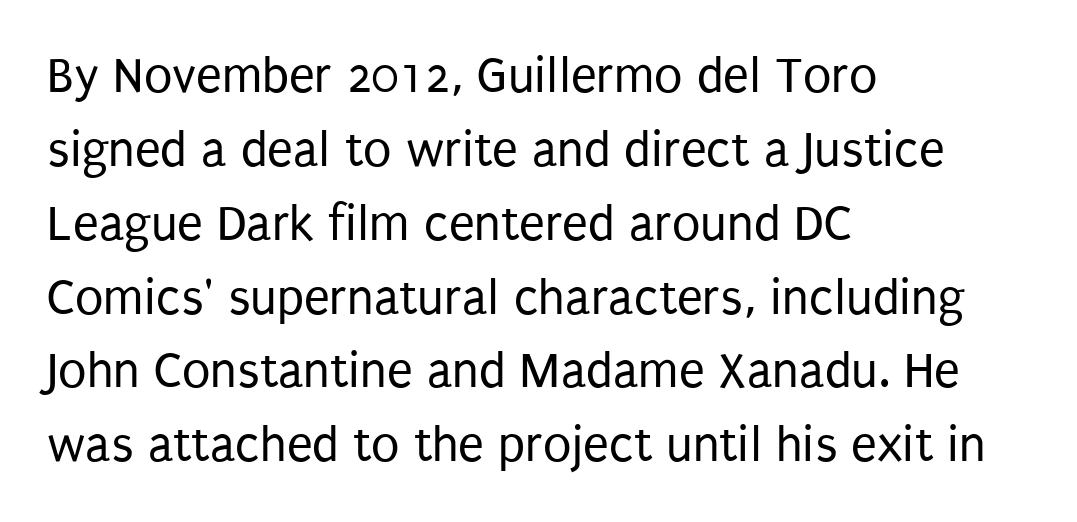
Looks like regular typesetting: each glyph gets only the width it needs. The paragraph has a hard left edge and a soft right edge. The characters are drawn with everyday or finer stroke widths. Lines of text with bare space underneath. Is the letter spacing exaggerated? No — it looks like the ordinary default.
